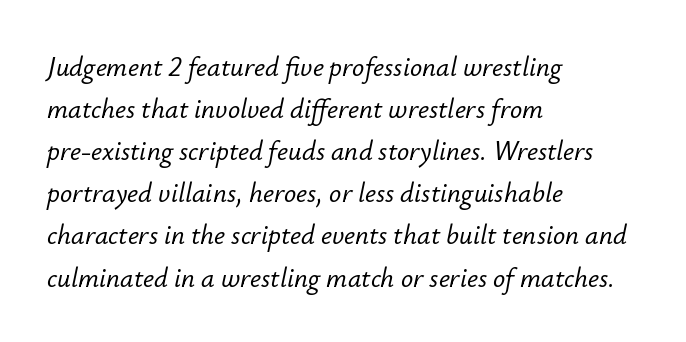
Line spacing here is normal. Type without underlining. There's an unmistakable incline to the writing here. There is no visible air inserted between adjacent glyphs. The rag falls on the right side of this text block.
